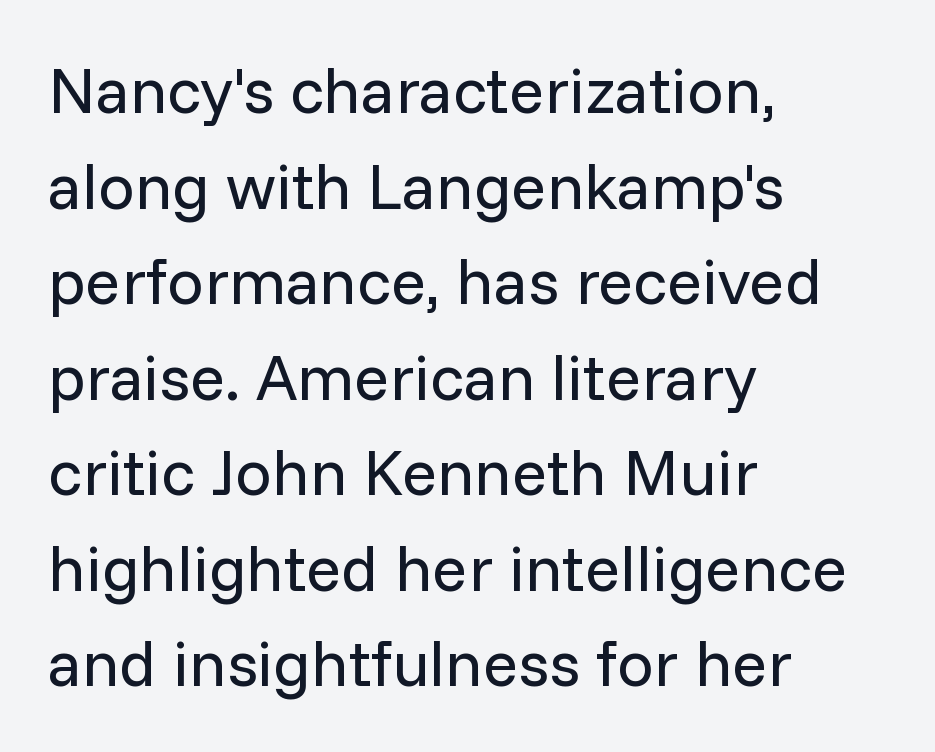
Q: Is the text bold? A: No.
Q: Is the text italic (slanted)? A: No, it is upright.
Q: Is the typeface a serif or a sans-serif typeface? A: Sans-serif.
Q: Is the text underlined? A: No.
Q: How is the paragraph aligned? A: Left-aligned.
Q: Is the spacing between letters normal or unusually wide? A: Normal.
Q: Is the spacing between lines tight, normal or loose? A: Normal.
Q: Width (condensed, normal, or wide)? A: Normal.
Q: Stroke contrast? A: Low.
Q: x-height? A: Medium.
Q: Monospaced? A: No.
